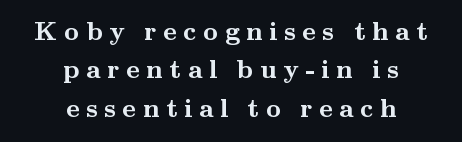
Q: Is the text bold? A: Yes.
Q: Is the text italic (slanted)? A: No, it is upright.
Q: Is the text underlined? A: No.
Q: How is the paragraph aligned? A: Centered.
Q: Is the spacing between letters normal or unusually wide? A: Unusually wide.
Q: Is the spacing between lines tight, normal or loose? A: Normal.
